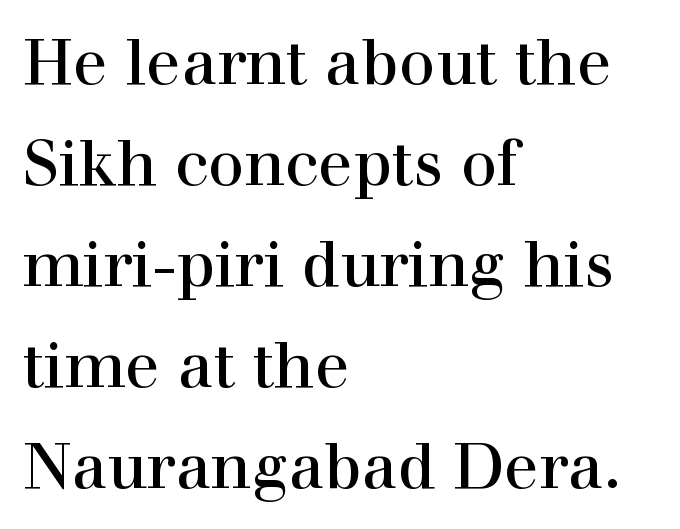
Q: Is the text italic (slanted)? A: No, it is upright.
Q: Is the typeface a serif or a sans-serif typeface? A: Serif.
Q: Is the text underlined? A: No.
Q: How is the paragraph aligned? A: Left-aligned.
Q: Is the spacing between letters normal or unusually wide? A: Normal.
Q: Is the spacing between lines tight, normal or loose? A: Normal.
Q: Width (condensed, normal, or wide)? A: Normal.
Q: x-height? A: Medium.
Q: Monospaced? A: No.
